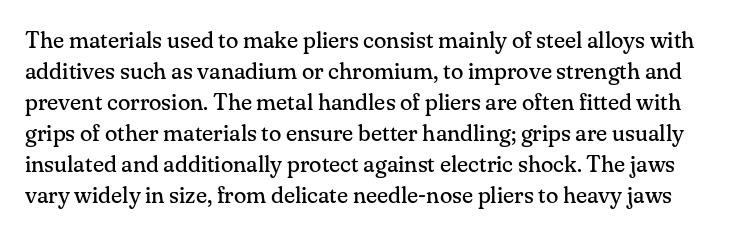
Q: Is the text bold? A: No.
Q: Is the text italic (slanted)? A: No, it is upright.
Q: Is the text underlined? A: No.
Q: Is the spacing between letters normal or unusually wide? A: Normal.
Q: Is the spacing between lines tight, normal or loose? A: Normal.
